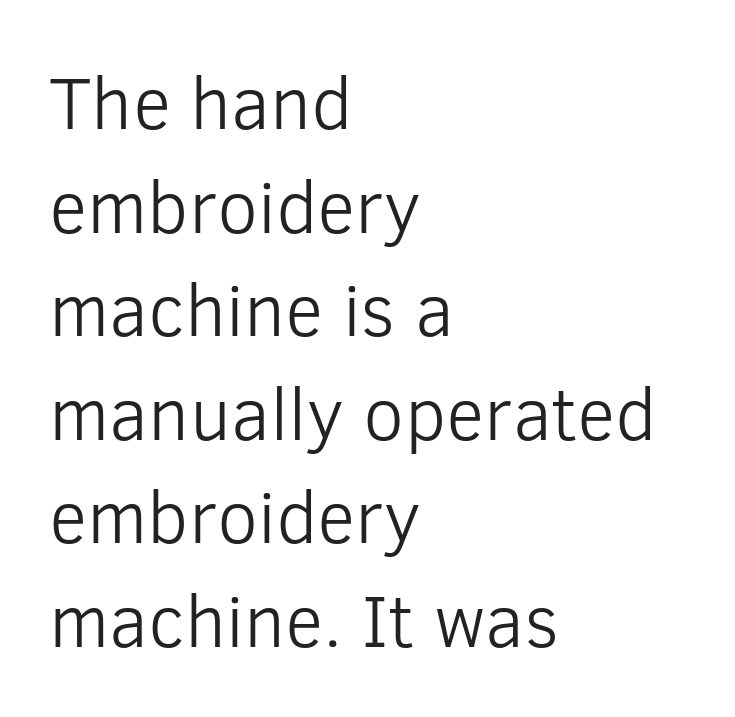
{"serif": "no", "italic": "no", "bold": "no", "weight": "light", "width": "normal", "stroke_contrast": "low", "x_height": "medium", "monospaced": "no", "underline": "no", "align": "left", "line_spacing": "normal", "line_spacing_ratio": 1.4, "letter_spacing": "normal", "letter_spacing_em": 0.0, "glyph_px": 74}
